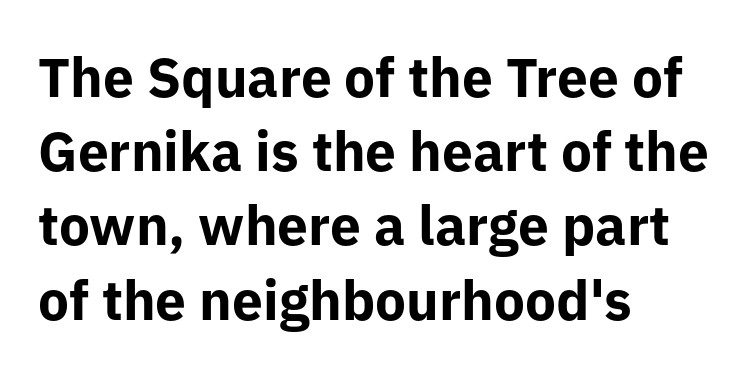
The letters stand straight up with perfectly vertical stems. All the whitespace from short lines collects on the right. Notice how descenders clear the ascenders below comfortably — that's standard leading. The letters sit at their default tracking, neither squeezed nor spread. Quick note: underline off.
